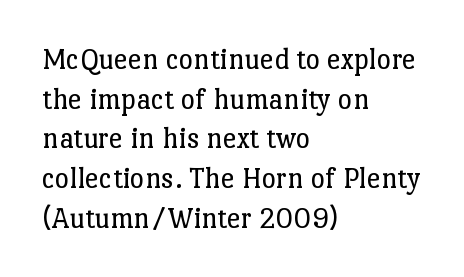
Q: Is the text bold? A: No.
Q: Is the text italic (slanted)? A: No, it is upright.
Q: Is the typeface a serif or a sans-serif typeface? A: Serif.
Q: Is the text underlined? A: No.
Q: How is the paragraph aligned? A: Left-aligned.
Q: Is the spacing between letters normal or unusually wide? A: Normal.
Q: Is the spacing between lines tight, normal or loose? A: Normal.
Q: Width (condensed, normal, or wide)? A: Normal.
Q: Stroke contrast? A: Low.
Q: x-height? A: Medium.
Q: Monospaced? A: No.
